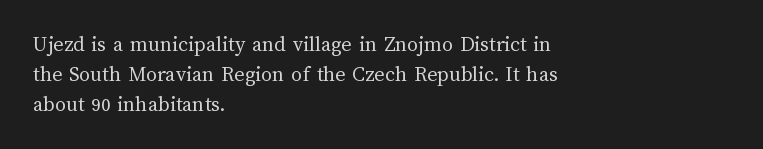
The image shows 22 px text type, upright; set left-aligned, normal line spacing (1.36x), normal letter spacing, not underlined.
